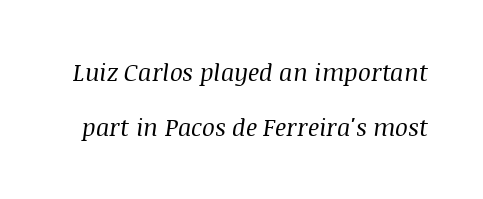
Designer's note — italics engaged. The zone under the glyphs is completely vacant. Between one letter and the next there's only the usual sliver of space. The cut favours lightness, reaching ordinary text weight at its darkest. Compared with typical paragraphs, the rows here are farther apart.
